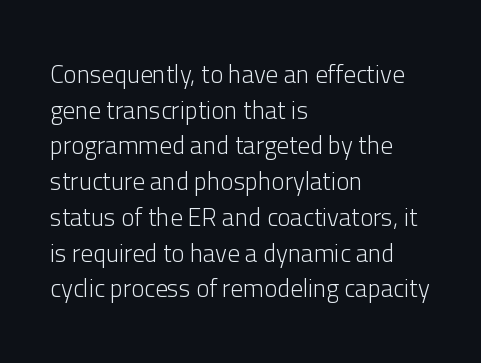
No word sits above an underline. These lines stack with their left ends in a neat column. The line-height multiplier appears to be the usual default. Ordinary non-slanted type is in use. Students, note that the glyphs here touch the page at normal intervals.
